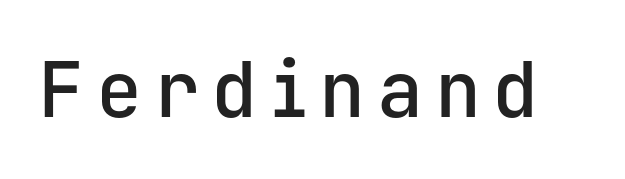
The letters stand straight up with perfectly vertical stems. Type style note: lacks serifs. Descender tails drop into unmarked territory. Think of a typewriter: that constant character pitch is what you see here. I'd describe the lettering as semibold — firm but not a full bold.
